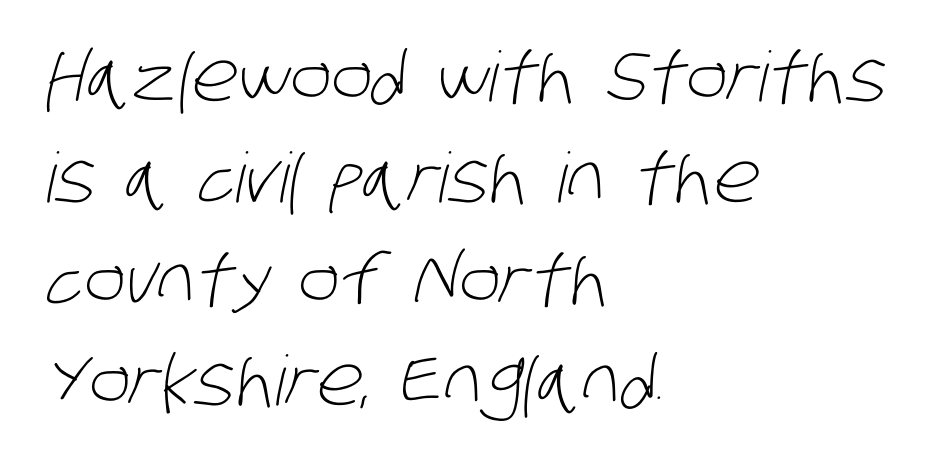
Lines of text with bare space underneath. The rows are spaced the way most documents space them. How are the letters spaced? Ordinarily, with no added tracking. Short and long lines alike share a common starting point at left.
